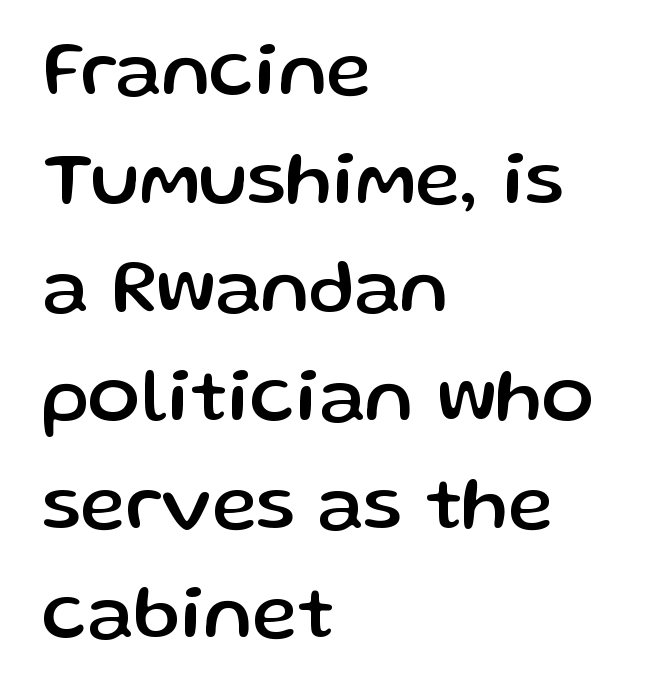
{"serif": "no", "italic": "no", "width": "normal", "stroke_contrast": "low", "x_height": "medium", "monospaced": "no", "underline": "no", "align": "left", "line_spacing": "normal", "line_spacing_ratio": 1.41, "letter_spacing": "normal", "letter_spacing_em": 0.0, "glyph_px": 77}
